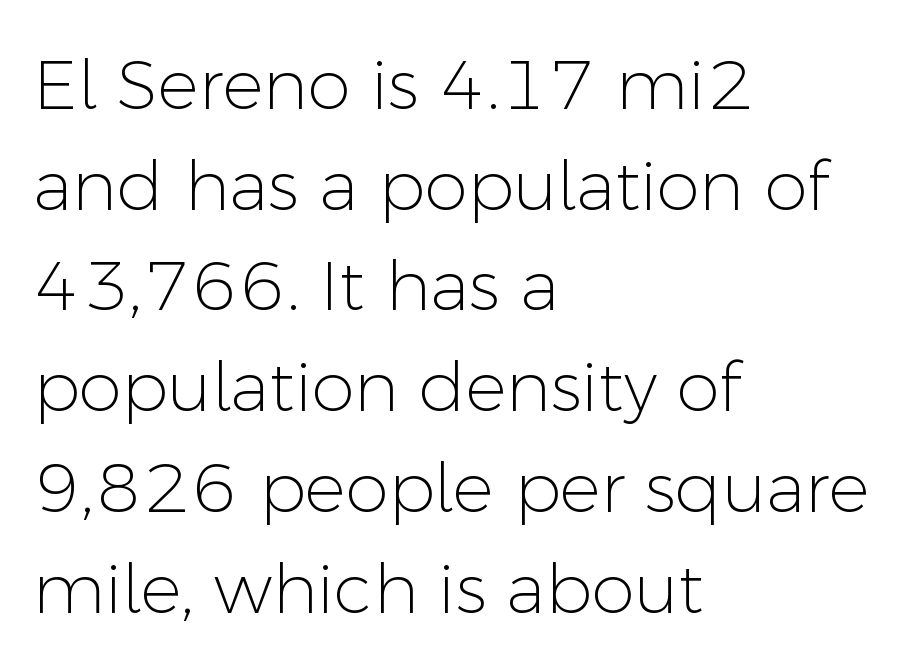
The image shows 69 px light sans-serif type, upright; set left-aligned, normal line spacing (1.46x), normal letter spacing, not underlined; low stroke contrast and a medium x-height.
